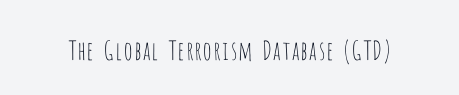
{"italic": "no", "bold": "no", "underline": "no", "letter_spacing": "normal", "letter_spacing_em": 0.0, "glyph_px": 26}
